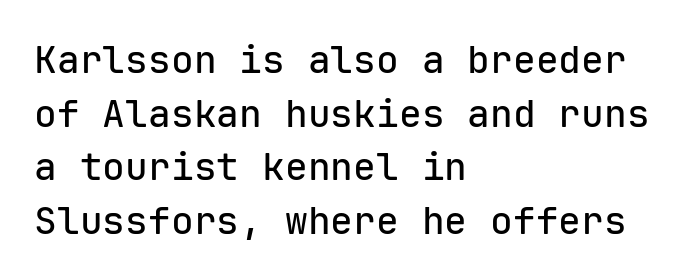
How are the letters spaced? Ordinarily, with no added tracking. Is there any slant? The stems are plumb. Nope, no serifs anywhere on these letters. Does the leading feel generous? No, just average. This sample is left-justified, so line endings fall wherever the words run out.
